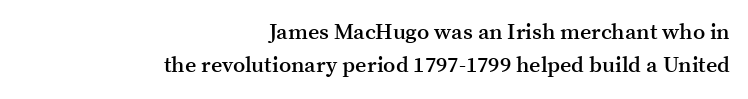
{"italic": "no", "bold": "semi", "underline": "no", "align": "right", "line_spacing": "normal", "line_spacing_ratio": 1.52, "letter_spacing": "normal", "letter_spacing_em": 0.0, "glyph_px": 22}
